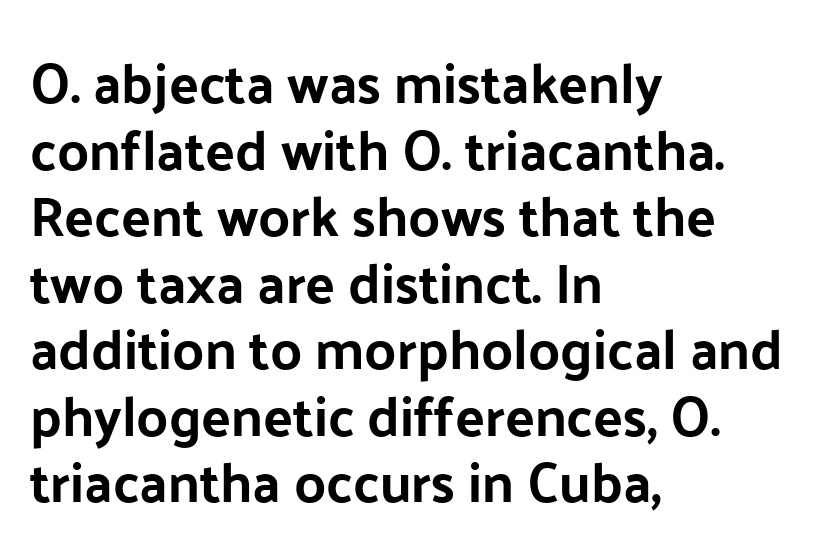
Each word holds together tightly as a unit, with standard inter-letter gaps. The font's upright variant was chosen for this text. A typesetter would call this proportional, since set widths differ per character. Unmarked baselines from the first word to the last.
